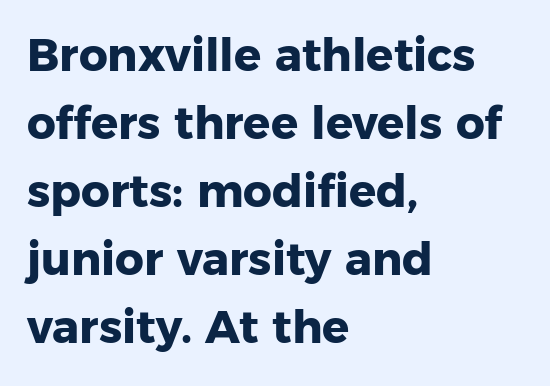
{"serif": "no", "italic": "no", "bold": "yes", "weight": "heavy", "width": "normal", "stroke_contrast": "low", "x_height": "medium", "monospaced": "no", "underline": "no", "align": "left", "line_spacing": "normal", "line_spacing_ratio": 1.51, "letter_spacing": "normal", "letter_spacing_em": 0.0, "glyph_px": 45}
